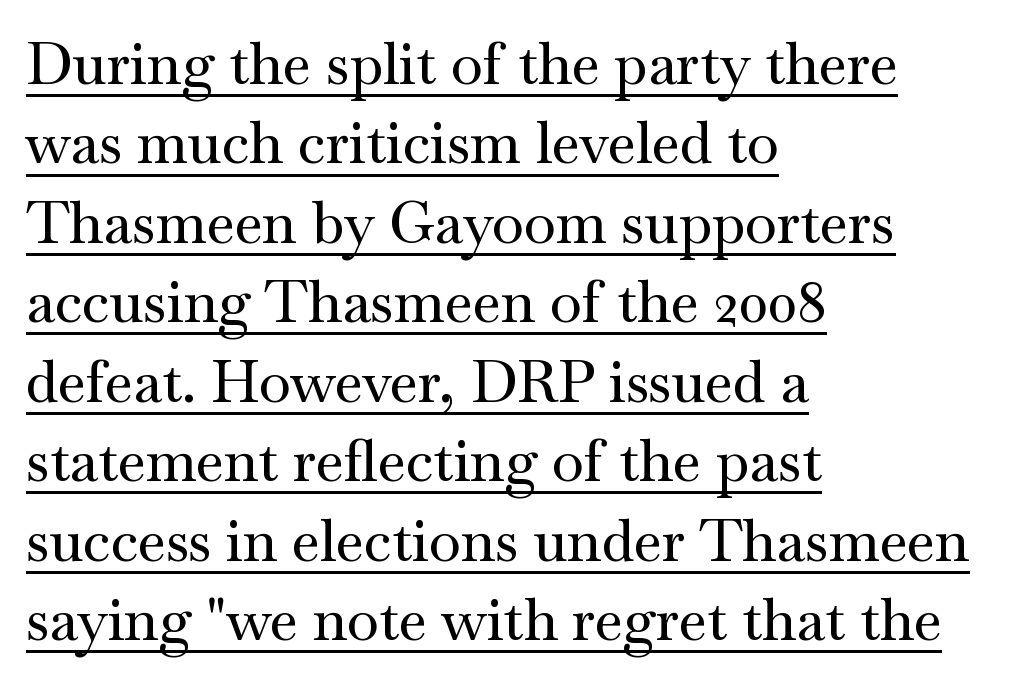
{"serif": "yes", "italic": "no", "width": "wide", "stroke_contrast": "medium", "x_height": "small", "monospaced": "no", "underline": "yes", "align": "left", "line_spacing": "normal", "line_spacing_ratio": 1.37, "letter_spacing": "normal", "letter_spacing_em": 0.0, "glyph_px": 58}
